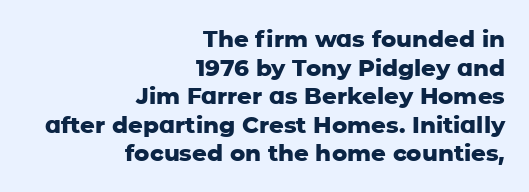
Q: Is the text bold? A: Yes.
Q: Is the text italic (slanted)? A: No, it is upright.
Q: Is the text underlined? A: No.
Q: How is the paragraph aligned? A: Right-aligned.
Q: Is the spacing between letters normal or unusually wide? A: Normal.
